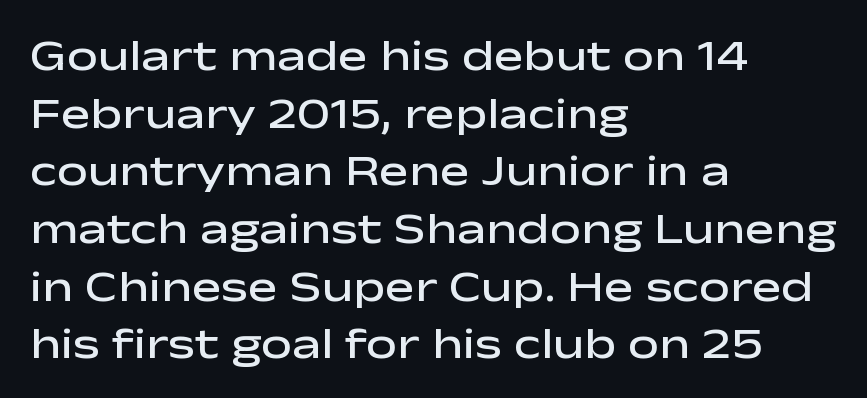
The image shows 44 px semibold, wide sans-serif type, upright; set left-aligned, normal line spacing (1.31x), normal letter spacing, not underlined; low stroke contrast and a medium x-height.
